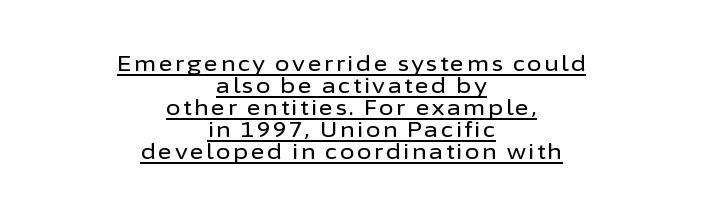
Every character sits straight up, as roman type does. Very little white space separates one row of letters from the next. The words here are underlined. Reading down the block, each line starts at a different indent, mirrored at its end.
